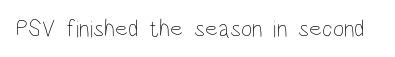
Q: Is the text bold? A: No.
Q: Is the text italic (slanted)? A: No, it is upright.
Q: Is the text underlined? A: No.
Q: Is the spacing between letters normal or unusually wide? A: Normal.
